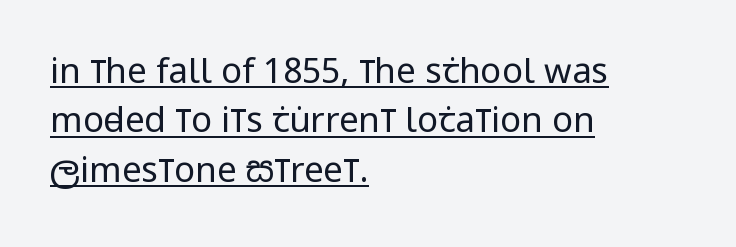
{"serif": "no", "italic": "no", "bold": "no", "weight": "regular", "width": "condensed", "stroke_contrast": "low", "x_height": "large", "monospaced": "no", "underline": "yes", "align": "left", "line_spacing": "normal", "line_spacing_ratio": 1.41, "letter_spacing": "normal", "letter_spacing_em": 0.0, "glyph_px": 35}
